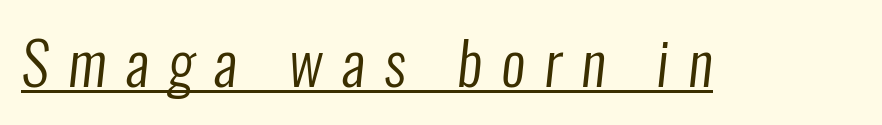
The image shows 60 px regular-weight, condensed sans-serif type; set unusually wide letter spacing (+0.32 em), underlined; low stroke contrast and a medium x-height.
